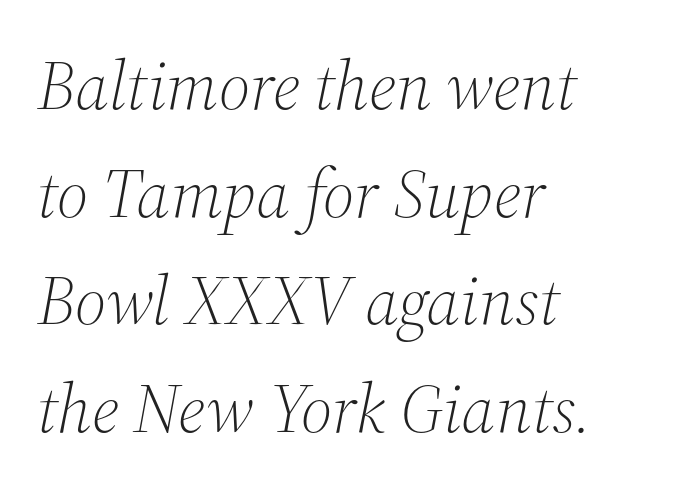
Q: Is the text bold? A: No.
Q: Is the text italic (slanted)? A: Yes, it leans right by about 12 degrees.
Q: Is the typeface a serif or a sans-serif typeface? A: Serif.
Q: Is the text underlined? A: No.
Q: How is the paragraph aligned? A: Left-aligned.
Q: Is the spacing between letters normal or unusually wide? A: Normal.
Q: Is the spacing between lines tight, normal or loose? A: Normal.
Q: Width (condensed, normal, or wide)? A: Normal.
Q: Stroke contrast? A: Medium.
Q: x-height? A: Medium.
Q: Monospaced? A: No.
